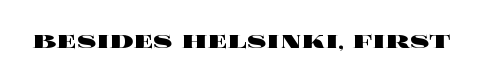
Q: Is the text bold? A: Yes.
Q: Is the text italic (slanted)? A: No, it is upright.
Q: Is the text underlined? A: No.
Q: Is the spacing between letters normal or unusually wide? A: Normal.
Q: Width (condensed, normal, or wide)? A: Wide.
Q: x-height? A: Large.
Q: Monospaced? A: No.
